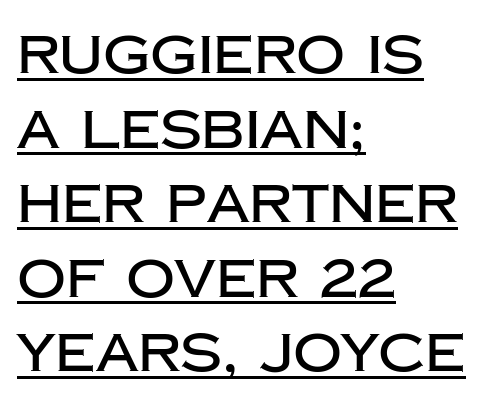
{"serif": "no", "italic": "no", "width": "normal", "stroke_contrast": "low", "x_height": "large", "monospaced": "no", "underline": "yes", "align": "left", "line_spacing": "normal", "line_spacing_ratio": 1.38, "letter_spacing": "normal", "letter_spacing_em": 0.0, "glyph_px": 54}
